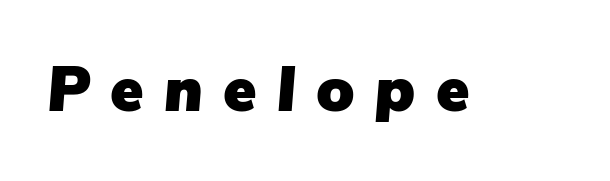
{"italic": "yes", "lean": "right", "slant_degrees": 5, "width": "normal", "stroke_contrast": "low", "x_height": "medium", "monospaced": "no", "underline": "no", "letter_spacing": "wide", "letter_spacing_em": 0.32, "glyph_px": 63}
